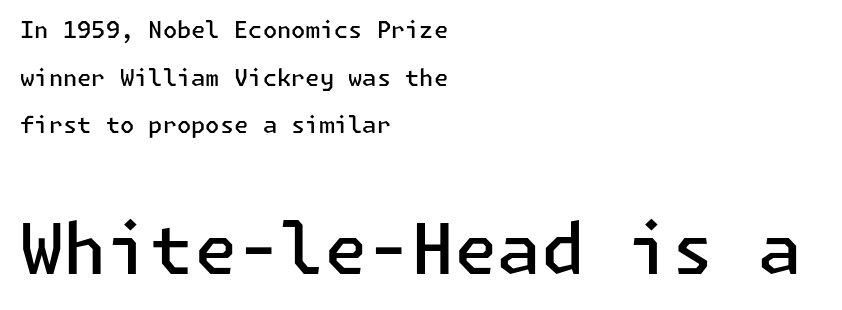
This sample uses plain, unmodified letter spacing. To sum up the face: it is a sans, with no serifs. Compared with typical paragraphs, the rows here are farther apart. Typeset ragged right — the left edge is the straight one. Compared with an ordinary text face, these strokes are moderately heavier — a semibold. Nope, not italic — everything's standing straight.
